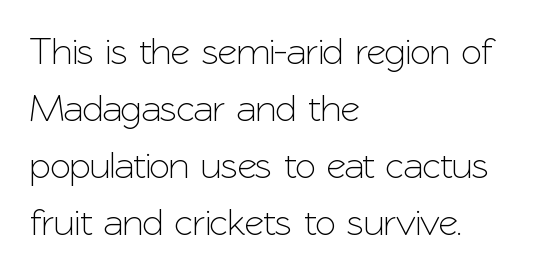
Here the designer chose a conventional face with non-uniform glyph widths. The text block is weighted toward the left margin, trailing off unevenly rightward. Each word holds together tightly as a unit, with standard inter-letter gaps. In terms of leading, this rendering sits right in the middle. No word sits above an underline.
